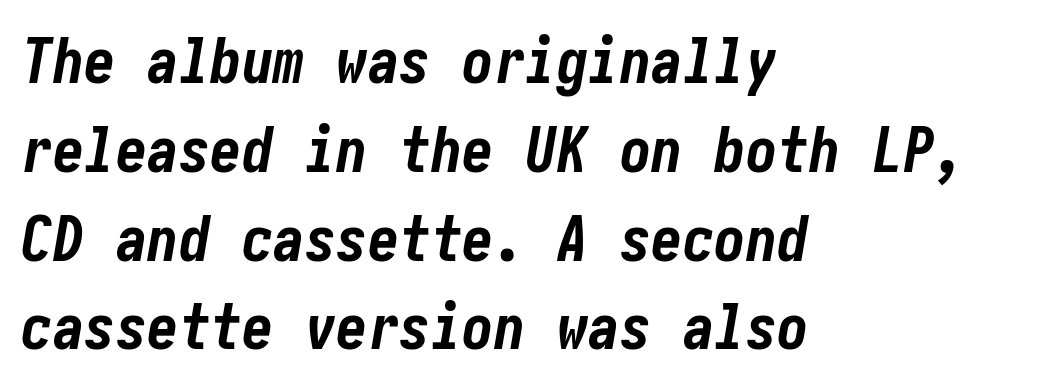
This rendering features lettering with no underline. The horizontal fit of the characters is conventional and even. The characters look thick and weighty, a clear bold. Horizontally, the lines are justified to the leading edge only. Students, observe: this is what conventionally led text looks like. Italic: yes, the glyphs are oblique.
